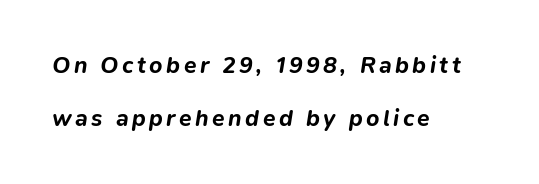
{"italic": "yes", "lean": "right", "slant_degrees": 9, "bold": "yes", "underline": "no", "align": "left", "line_spacing": "loose", "line_spacing_ratio": 2.3, "glyph_px": 23}
